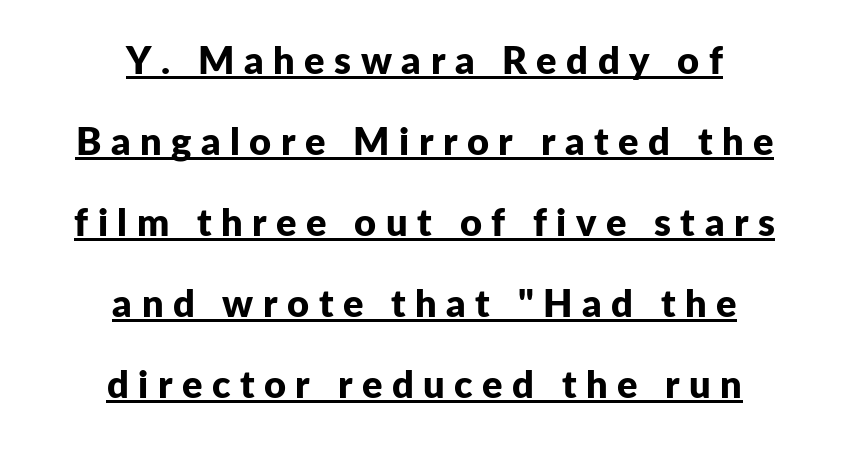
The image shows 38 px bold sans-serif type, upright; set centered, loose line spacing (2.13x), unusually wide letter spacing (+0.25 em), underlined; low stroke contrast and a medium x-height.
